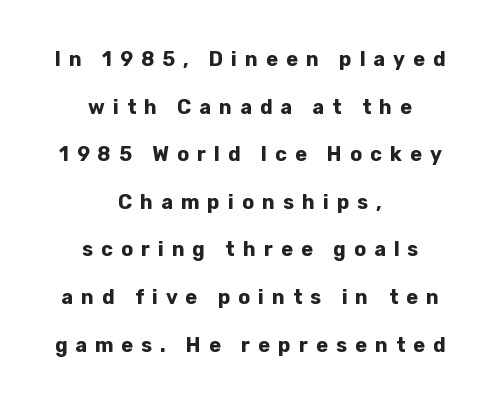
The image shows 20 px bold type, upright; set centered, loose line spacing (2.38x), unusually wide letter spacing (+0.4 em), not underlined.
